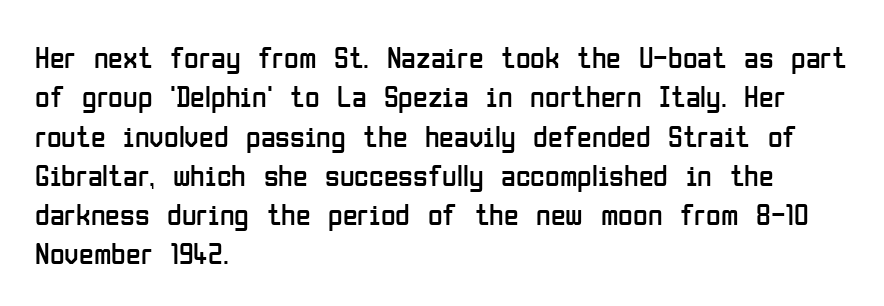
{"serif": "no", "italic": "no", "bold": "no", "weight": "regular", "width": "condensed", "stroke_contrast": "low", "x_height": "medium", "monospaced": "no", "underline": "no", "align": "left", "line_spacing": "normal", "line_spacing_ratio": 1.31, "letter_spacing": "normal", "letter_spacing_em": 0.0, "glyph_px": 30}
